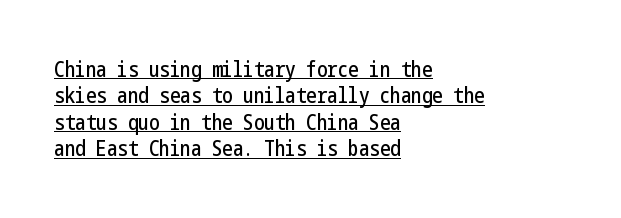
{"italic": "no", "underline": "yes", "align": "left", "line_spacing": "normal", "line_spacing_ratio": 1.26, "letter_spacing": "normal", "letter_spacing_em": 0.0, "glyph_px": 21}
